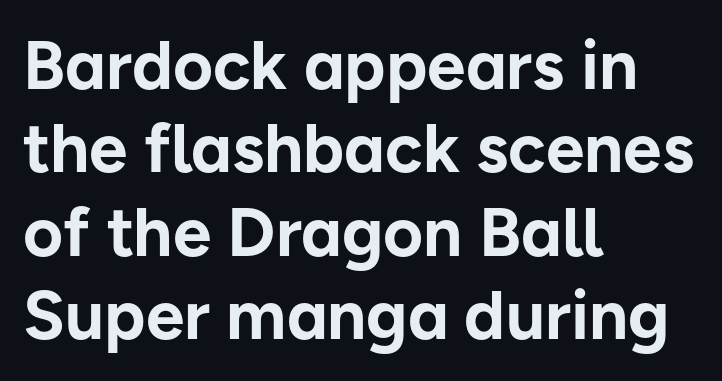
Q: Is the text bold? A: Yes.
Q: Is the text italic (slanted)? A: No, it is upright.
Q: Is the typeface a serif or a sans-serif typeface? A: Sans-serif.
Q: Is the text underlined? A: No.
Q: How is the paragraph aligned? A: Left-aligned.
Q: Is the spacing between letters normal or unusually wide? A: Normal.
Q: Width (condensed, normal, or wide)? A: Normal.
Q: Stroke contrast? A: Low.
Q: x-height? A: Medium.
Q: Monospaced? A: No.
